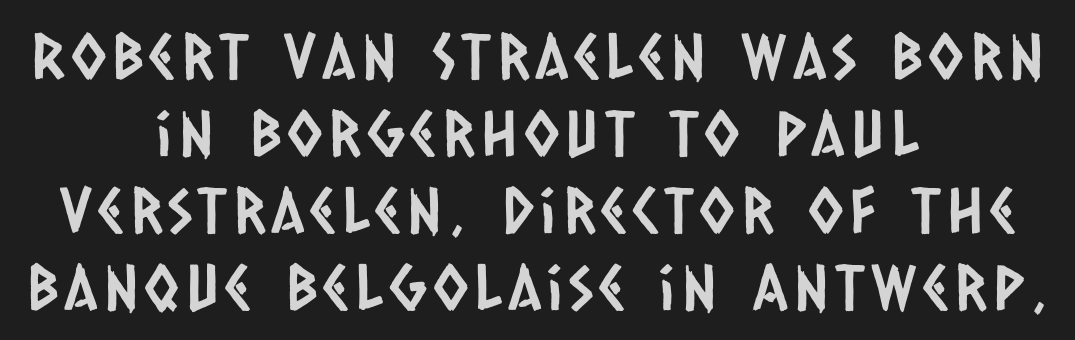
{"serif": "no", "width": "condensed", "stroke_contrast": "low", "x_height": "large", "monospaced": "no", "underline": "no", "align": "center", "line_spacing_ratio": 1.22, "glyph_px": 63}
